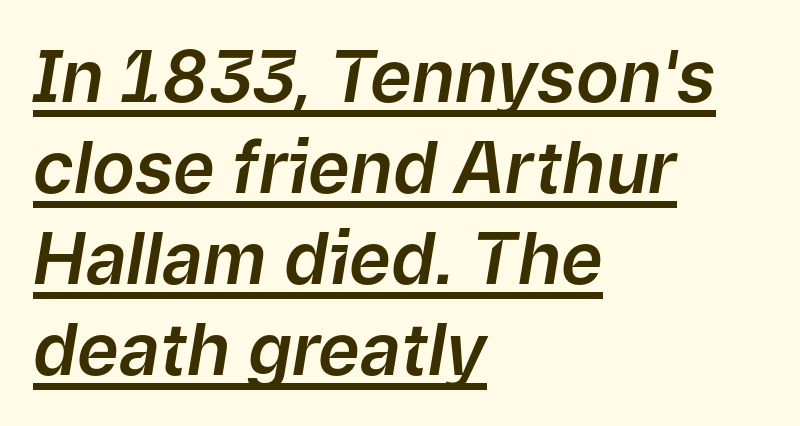
{"italic": "yes", "lean": "right", "slant_degrees": 9, "width": "normal", "stroke_contrast": "low", "x_height": "medium", "monospaced": "no", "underline": "yes", "align": "left", "line_spacing": "normal", "line_spacing_ratio": 1.28, "letter_spacing": "normal", "letter_spacing_em": 0.0, "glyph_px": 71}
